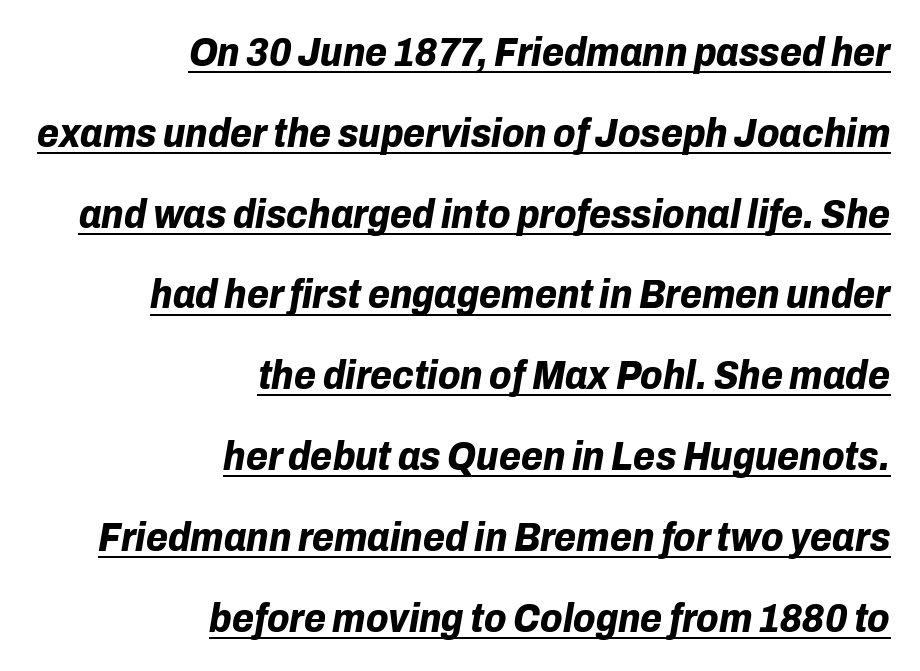
Q: Is the text bold? A: Yes.
Q: Is the text italic (slanted)? A: Yes, it leans right by about 10 degrees.
Q: Is the text underlined? A: Yes.
Q: How is the paragraph aligned? A: Right-aligned.
Q: Is the spacing between letters normal or unusually wide? A: Normal.
Q: Is the spacing between lines tight, normal or loose? A: Loose.
Q: Width (condensed, normal, or wide)? A: Normal.
Q: Stroke contrast? A: Low.
Q: x-height? A: Medium.
Q: Monospaced? A: No.
